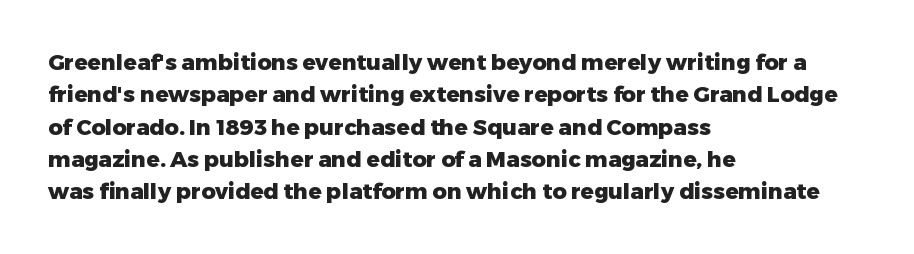
This block has exactly the height ordinary leading produces. A roman cut, with each character standing at attention. Typesetter's note: full bold, strokes at maximum text heaviness. The rendering anchors every line to the left-hand side.
